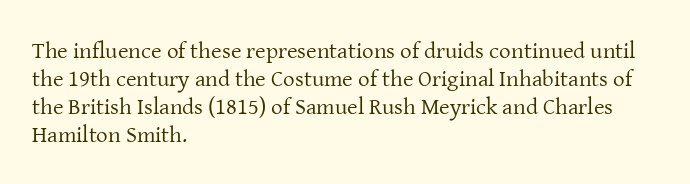
Q: Is the text bold? A: No.
Q: Is the text italic (slanted)? A: No, it is upright.
Q: Is the text underlined? A: No.
Q: How is the paragraph aligned? A: Left-aligned.
Q: Is the spacing between letters normal or unusually wide? A: Normal.
